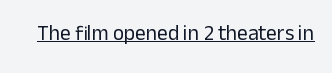
The image shows 21 px text type, upright; set normal letter spacing, underlined.
